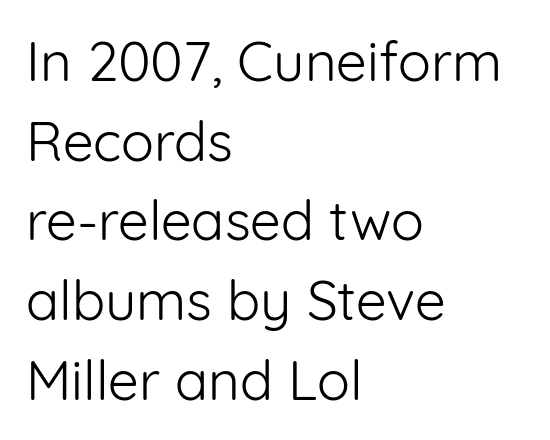
Q: Is the text bold? A: No.
Q: Is the text italic (slanted)? A: No, it is upright.
Q: Is the typeface a serif or a sans-serif typeface? A: Sans-serif.
Q: Is the text underlined? A: No.
Q: How is the paragraph aligned? A: Left-aligned.
Q: Is the spacing between letters normal or unusually wide? A: Normal.
Q: Is the spacing between lines tight, normal or loose? A: Normal.
Q: Width (condensed, normal, or wide)? A: Normal.
Q: Stroke contrast? A: Low.
Q: x-height? A: Medium.
Q: Monospaced? A: No.
